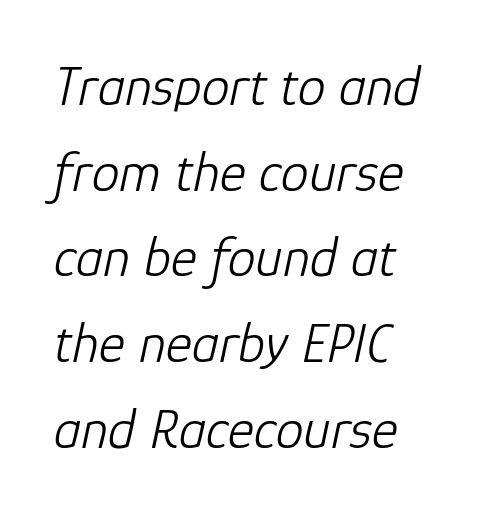
The image shows 56 px light type, italic (leaning right); set left-aligned, normal line spacing (1.53x), normal letter spacing, not underlined; low stroke contrast and a medium x-height.
